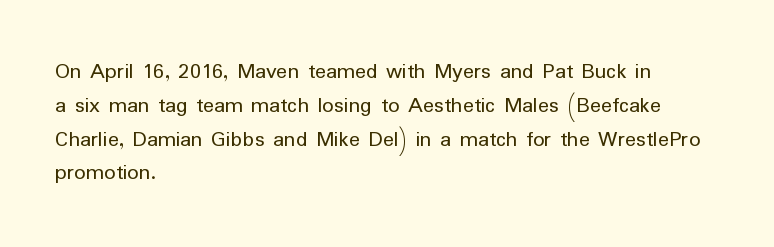
The image shows 23 px text type, upright; set left-aligned, normal line spacing (1.47x), normal letter spacing, not underlined.
